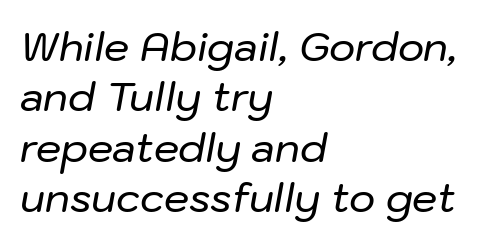
Yep, that's italic — everything's leaning. Line beginnings align vertically; line endings do not. Look at the tracking — it's just the regular setting, nothing added. The rendering uses natural spacing where letterforms have individual widths. Unmarked baselines from the first word to the last.
